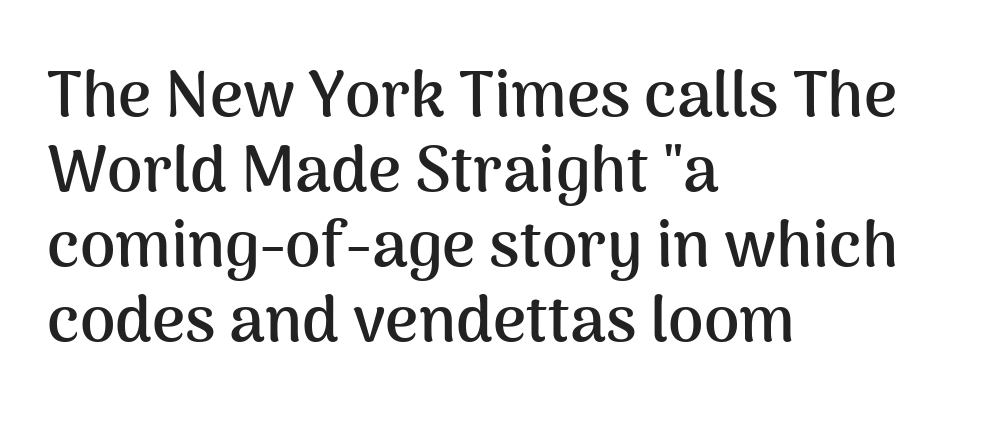
The image shows 64 px semibold sans-serif type, upright; set left-aligned, line spacing 1.17x, normal letter spacing, not underlined; medium stroke contrast and a medium x-height.
